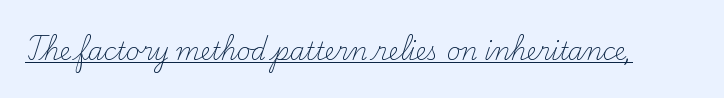
{"bold": "no", "underline": "yes", "letter_spacing": "normal", "letter_spacing_em": 0.0, "glyph_px": 24}
